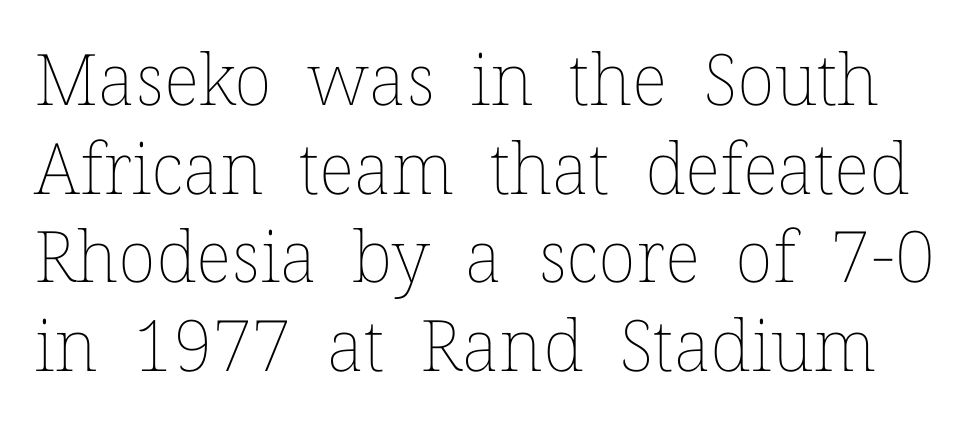
The image shows 71 px thin type, upright; set normal line spacing (1.25x), normal letter spacing, not underlined; low stroke contrast and a medium x-height.
